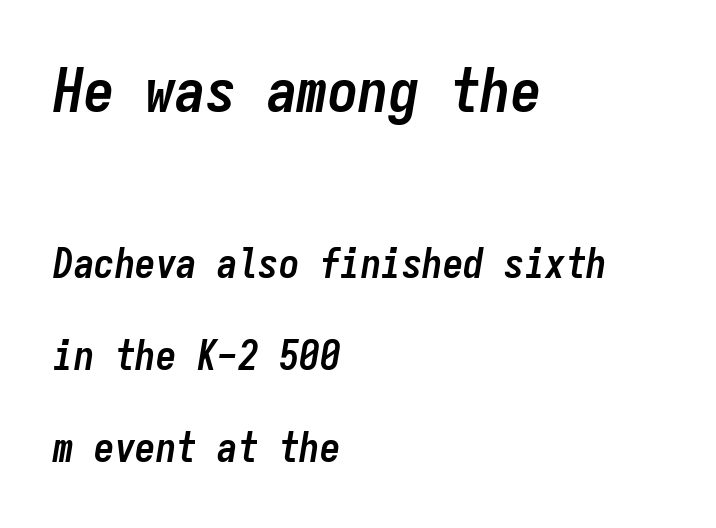
The image shows 61 px semibold, condensed type, italic (leaning right), monospaced; set left-aligned, loose line spacing (2.24x), normal letter spacing, not underlined; the first (top) block is 1.49x larger; low stroke contrast and a medium x-height.
